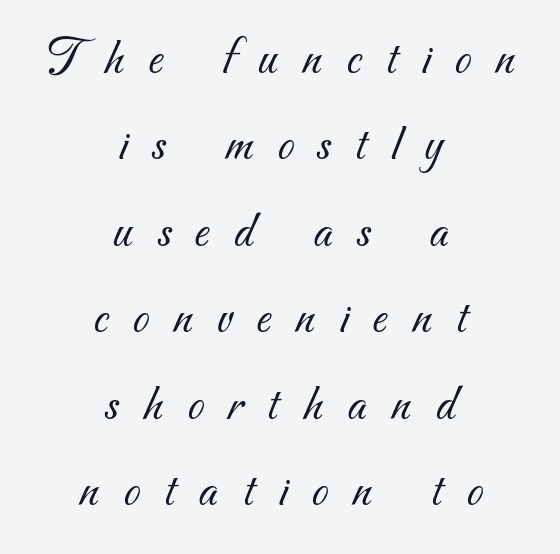
Unlike a traditional serif, this face leaves its strokes unadorned. These lines are centered, leaving both edges ragged. Honestly, there is no underline to notice here at all. How would I describe the line gaps? Plain and ordinary.
